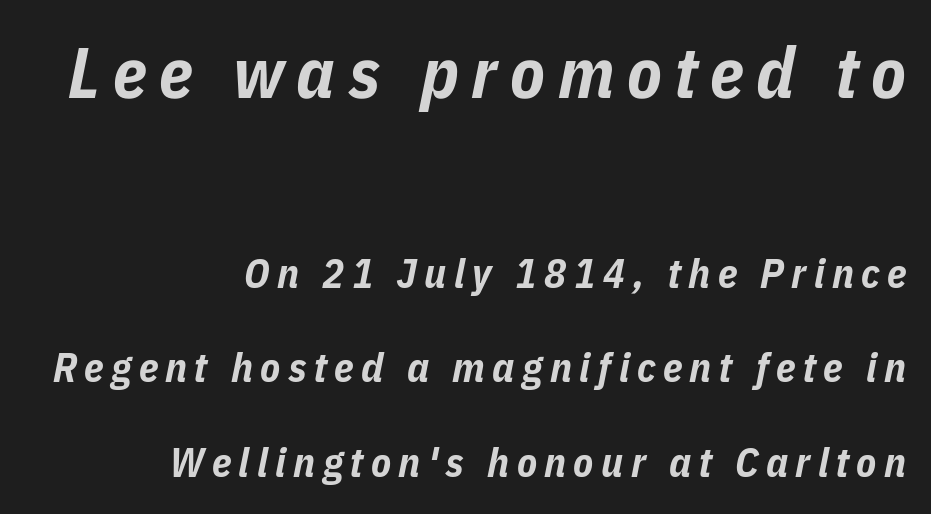
Look at the glyph heights: the upper group is clearly the bigger setting. A student would call this right alignment; a typographer would say flush right, rag left. Spacing verdict: proportional, widths tailored to each character. Check the space under the baseline: it is left empty.
